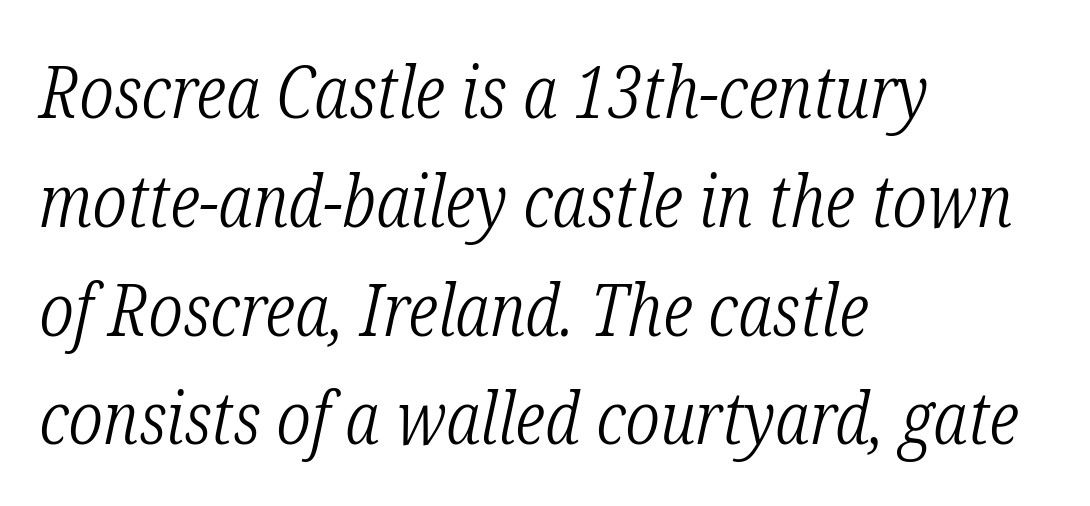
Q: Is the text bold? A: No.
Q: Is the text italic (slanted)? A: Yes, it leans right by about 12 degrees.
Q: Is the typeface a serif or a sans-serif typeface? A: Serif.
Q: Is the text underlined? A: No.
Q: How is the paragraph aligned? A: Left-aligned.
Q: Is the spacing between letters normal or unusually wide? A: Normal.
Q: Is the spacing between lines tight, normal or loose? A: Normal.
Q: Width (condensed, normal, or wide)? A: Condensed.
Q: Stroke contrast? A: Low.
Q: x-height? A: Medium.
Q: Monospaced? A: No.
